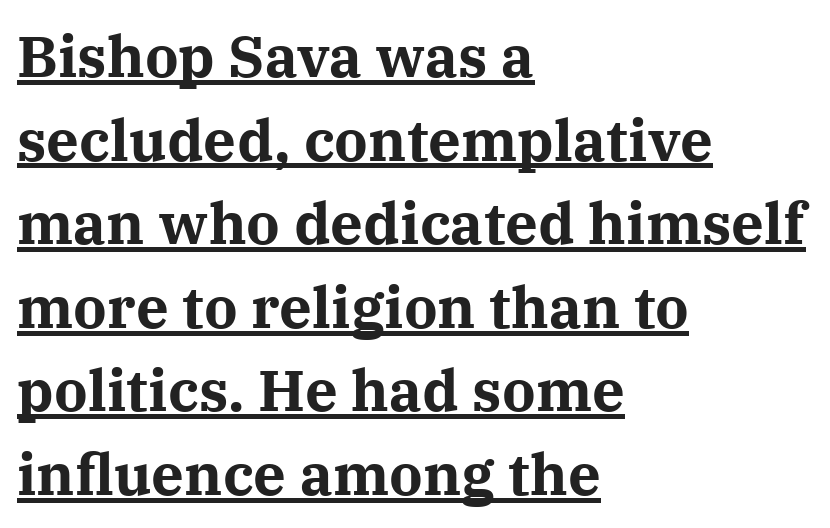
The image shows 58 px bold serif type, upright; set left-aligned, normal line spacing (1.44x), normal letter spacing, underlined; medium stroke contrast and a medium x-height.
